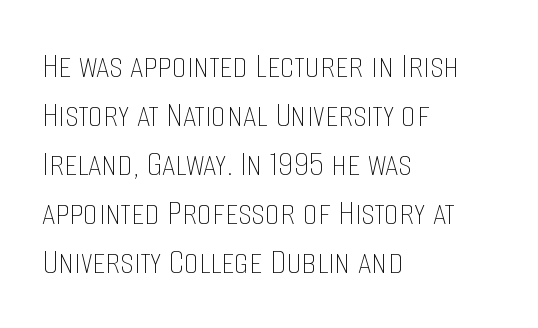
Q: Is the text bold? A: No.
Q: Is the text italic (slanted)? A: No, it is upright.
Q: Is the text underlined? A: No.
Q: How is the paragraph aligned? A: Left-aligned.
Q: Is the spacing between letters normal or unusually wide? A: Normal.
Q: Is the spacing between lines tight, normal or loose? A: Normal.
Q: Width (condensed, normal, or wide)? A: Condensed.
Q: Stroke contrast? A: Low.
Q: x-height? A: Large.
Q: Monospaced? A: No.
